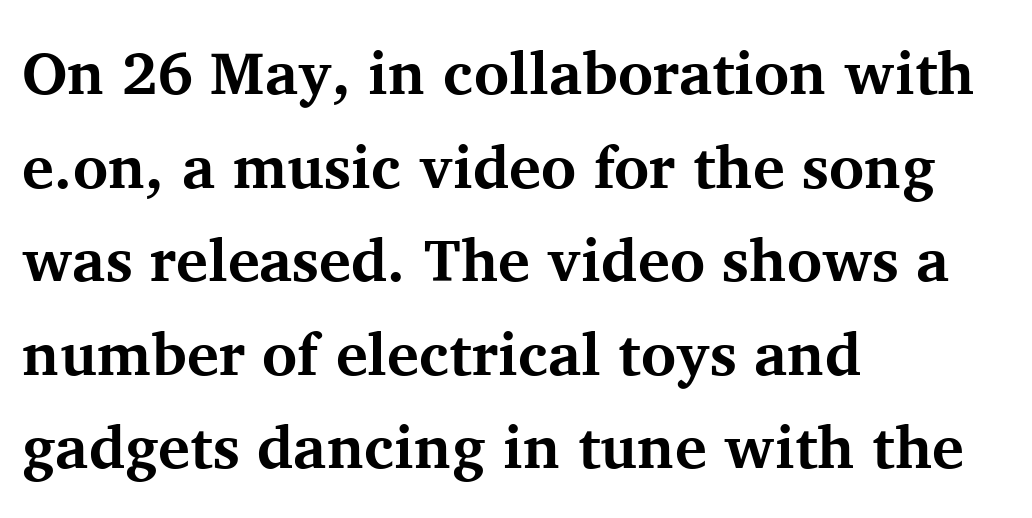
Q: Is the text bold? A: Yes.
Q: Is the text italic (slanted)? A: No, it is upright.
Q: Is the typeface a serif or a sans-serif typeface? A: Serif.
Q: Is the text underlined? A: No.
Q: How is the paragraph aligned? A: Left-aligned.
Q: Is the spacing between letters normal or unusually wide? A: Normal.
Q: Is the spacing between lines tight, normal or loose? A: Normal.
Q: Width (condensed, normal, or wide)? A: Normal.
Q: Stroke contrast? A: Medium.
Q: x-height? A: Medium.
Q: Monospaced? A: No.
